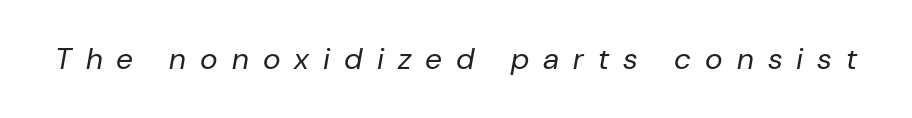
Q: Is the text bold? A: No.
Q: Is the text italic (slanted)? A: Yes, it leans right by about 10 degrees.
Q: Is the text underlined? A: No.
Q: Is the spacing between letters normal or unusually wide? A: Unusually wide.
Q: Width (condensed, normal, or wide)? A: Normal.
Q: Stroke contrast? A: Low.
Q: x-height? A: Medium.
Q: Monospaced? A: No.
